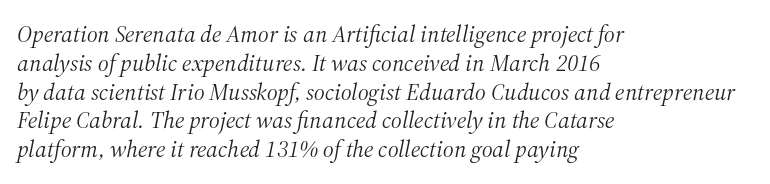
Q: Is the text bold? A: No.
Q: Is the text italic (slanted)? A: Yes, it leans right by about 12 degrees.
Q: Is the text underlined? A: No.
Q: How is the paragraph aligned? A: Left-aligned.
Q: Is the spacing between letters normal or unusually wide? A: Normal.
